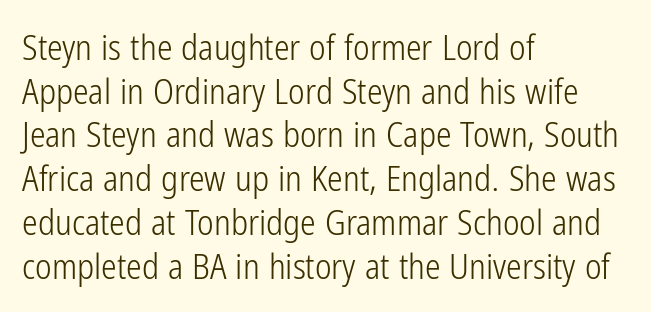
The image shows 35 px light, condensed sans-serif type, upright; set left-aligned, normal line spacing (1.25x), normal letter spacing, not underlined; low stroke contrast and a medium x-height.
